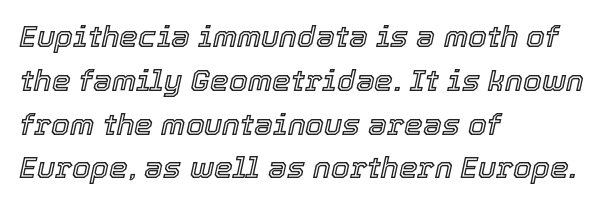
The image shows 30 px text type, italic (leaning right); set left-aligned, normal line spacing (1.46x), normal letter spacing, not underlined; a medium x-height.
